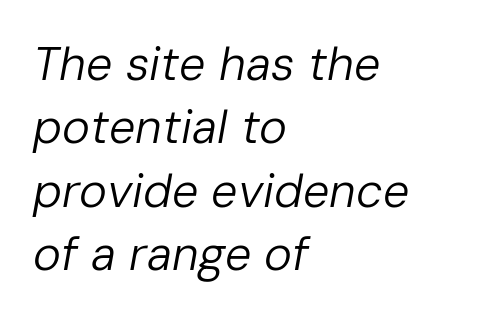
{"italic": "yes", "lean": "right", "slant_degrees": 10, "bold": "no", "weight": "regular", "width": "normal", "stroke_contrast": "low", "x_height": "medium", "monospaced": "no", "underline": "no", "align": "left", "line_spacing": "normal", "line_spacing_ratio": 1.35, "letter_spacing": "normal", "letter_spacing_em": 0.0, "glyph_px": 47}
